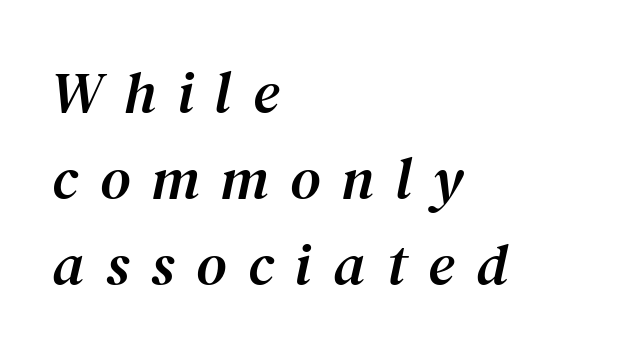
A normal amount of white space separates one row of letters from the next. Yep, that's italic — everything's leaning. Is this a sans? No — the strokes have serifs. The passage shown is not underscored anywhere. The tracking jumps out immediately: characters are airy and widely separated. The typesetter chose a ragged-right arrangement here.
